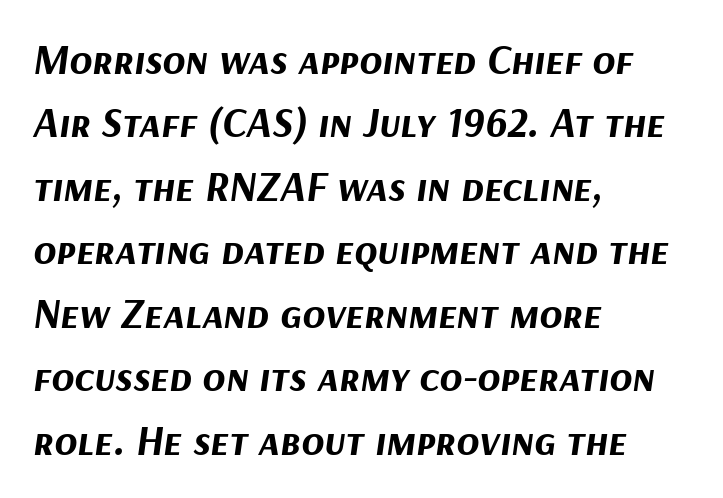
Typeset ragged right — the left edge is the straight one. Notice how descenders clear the ascenders below comfortably — that's standard leading. The area under the type is left untouched. Spacing verdict: proportional, widths tailored to each character. Default kerning and tracking; the words read as compact shapes. You'd pick this weight for a headline — it's a proper bold.
